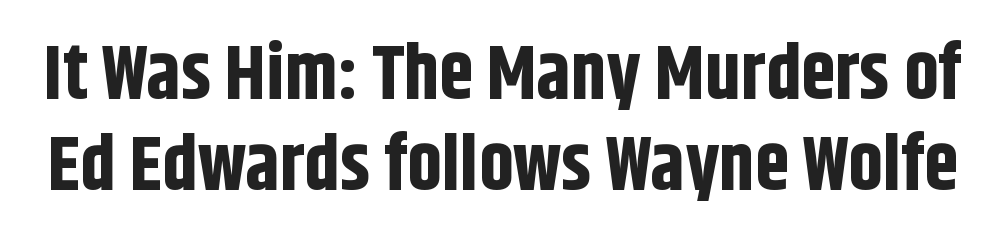
The image shows 77 px bold, condensed sans-serif type, upright; set line spacing 1.18x, normal letter spacing, not underlined; low stroke contrast and a large x-height.
